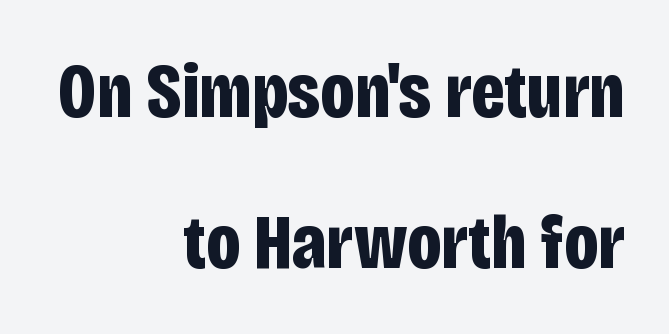
The image shows 78 px bold, condensed sans-serif type, upright; set right-aligned, loose line spacing (1.93x), normal letter spacing, not underlined; low stroke contrast and a large x-height.
